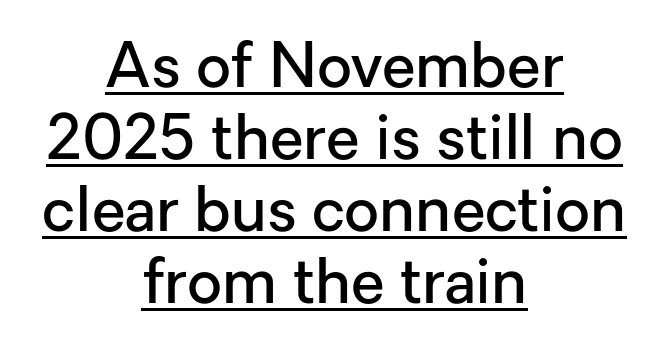
The image shows 61 px semibold sans-serif type, upright; set centered, line spacing 1.18x, normal letter spacing, underlined; low stroke contrast and a medium x-height.
